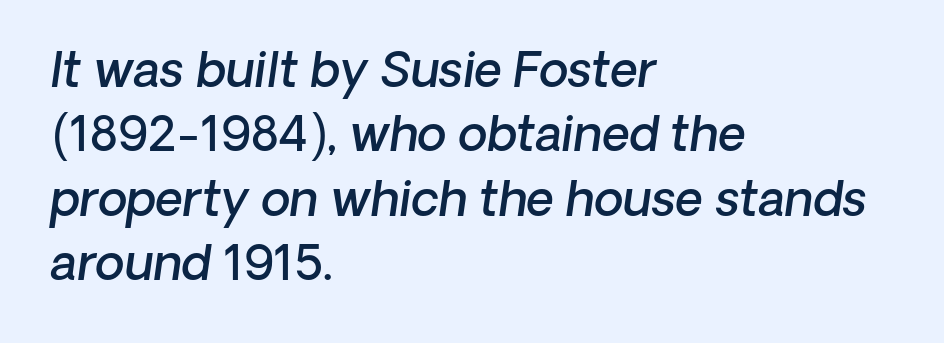
Each row of text sits above clean, open space. Summary of vertical rhythm: regular, with standard interline spacing. No feet cap the strokes, marking this as sans-serif type. The passage shown has conventional tracking throughout.
